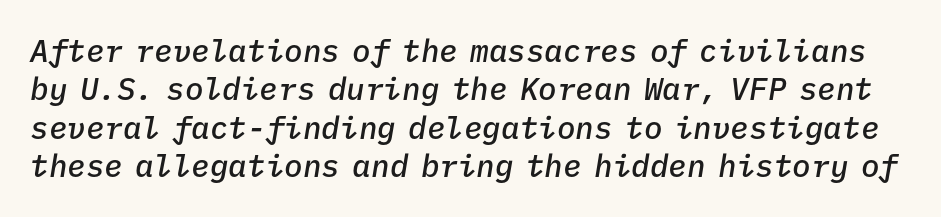
{"italic": "yes", "lean": "right", "slant_degrees": 9, "bold": "semi", "weight": "semibold", "width": "normal", "stroke_contrast": "low", "x_height": "medium", "monospaced": "yes", "underline": "no", "line_spacing_ratio": 1.24, "letter_spacing": "normal", "letter_spacing_em": 0.0, "glyph_px": 31}
